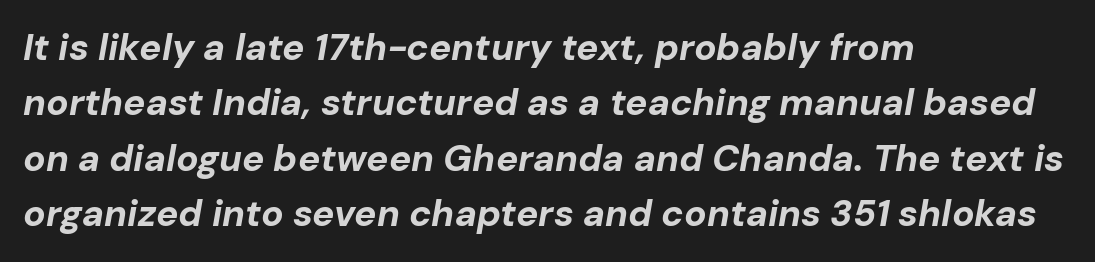
{"italic": "yes", "lean": "right", "slant_degrees": 10, "bold": "yes", "weight": "bold", "width": "normal", "stroke_contrast": "low", "x_height": "medium", "monospaced": "no", "underline": "no", "align": "left", "line_spacing": "normal", "line_spacing_ratio": 1.5, "letter_spacing": "normal", "letter_spacing_em": 0.0, "glyph_px": 37}
